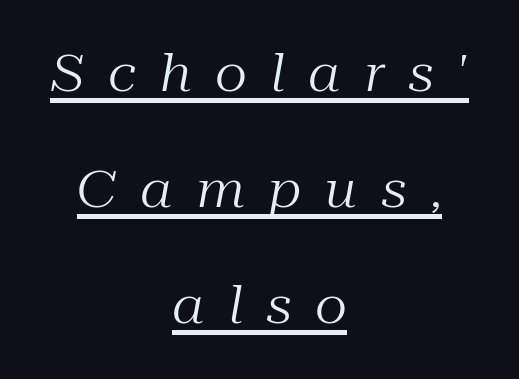
The image shows 51 px regular-weight serif type, italic (leaning right); set centered, loose line spacing (2.27x), unusually wide letter spacing (+0.46 em), underlined; medium stroke contrast and a medium x-height.
